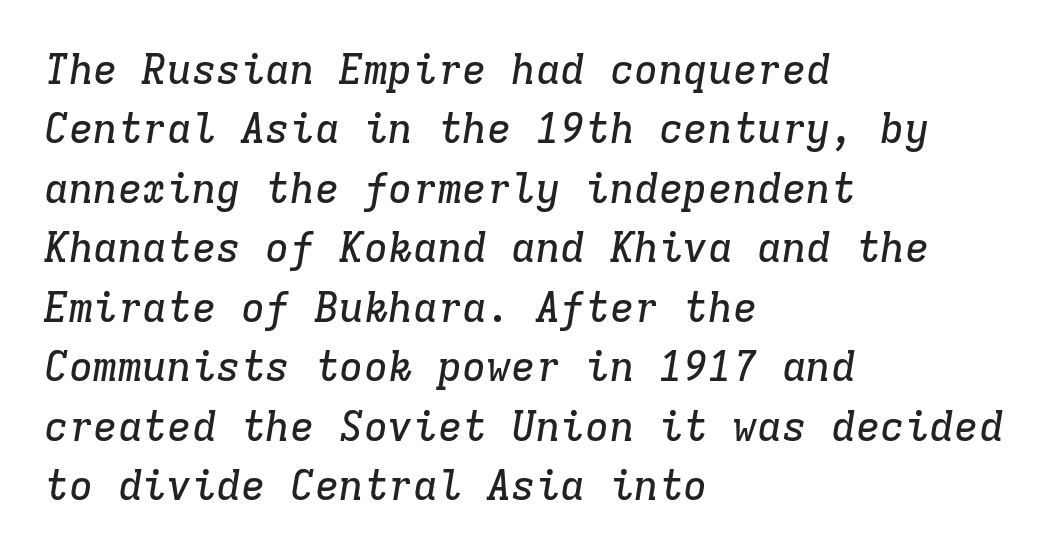
{"serif": "yes", "italic": "yes", "lean": "right", "slant_degrees": 9, "width": "normal", "stroke_contrast": "low", "x_height": "medium", "monospaced": "yes", "underline": "no", "align": "left", "line_spacing": "normal", "line_spacing_ratio": 1.45, "letter_spacing": "normal", "letter_spacing_em": 0.0, "glyph_px": 41}
